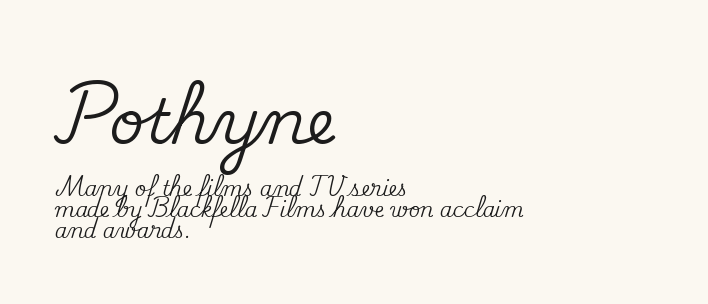
The image shows 61 px serif type; set left-aligned, tight line spacing (1.04x), normal letter spacing, not underlined; the first (top) block is 3.05x larger; medium stroke contrast and a small x-height.
